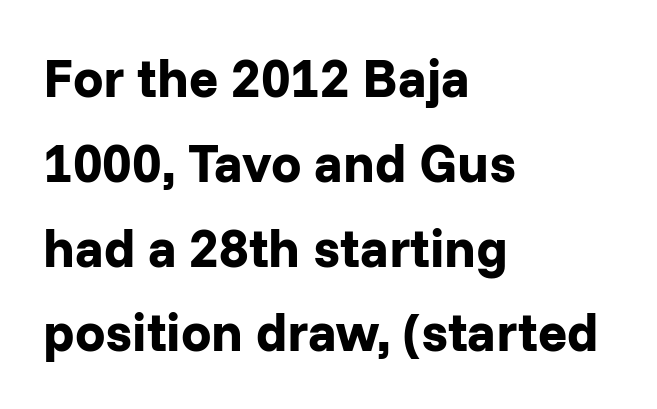
Q: Is the text bold? A: Yes.
Q: Is the text italic (slanted)? A: No, it is upright.
Q: Is the typeface a serif or a sans-serif typeface? A: Sans-serif.
Q: Is the text underlined? A: No.
Q: How is the paragraph aligned? A: Left-aligned.
Q: Is the spacing between letters normal or unusually wide? A: Normal.
Q: Is the spacing between lines tight, normal or loose? A: Normal.
Q: Width (condensed, normal, or wide)? A: Normal.
Q: Stroke contrast? A: Low.
Q: x-height? A: Medium.
Q: Monospaced? A: No.
